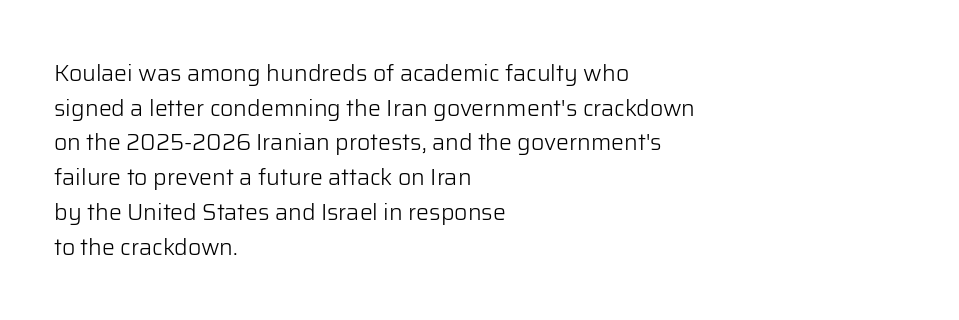
Vertical strokes here are truly vertical. Is the block centered? No — it sits flush against the left margin. Standard letterfit; no display-style spreading of the glyphs. This is not heavy type; no bold has been used.
